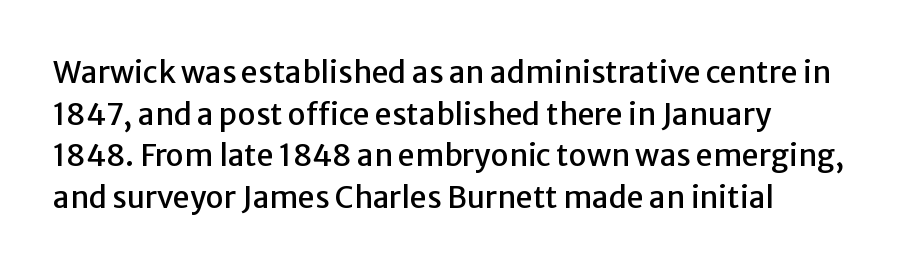
Q: Is the text italic (slanted)? A: No, it is upright.
Q: Is the typeface a serif or a sans-serif typeface? A: Sans-serif.
Q: Is the text underlined? A: No.
Q: How is the paragraph aligned? A: Left-aligned.
Q: Is the spacing between letters normal or unusually wide? A: Normal.
Q: Is the spacing between lines tight, normal or loose? A: Normal.
Q: Width (condensed, normal, or wide)? A: Normal.
Q: Stroke contrast? A: Low.
Q: x-height? A: Medium.
Q: Monospaced? A: No.
